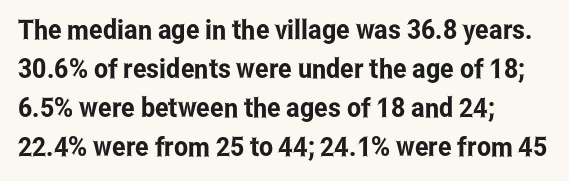
Q: Is the text italic (slanted)? A: No, it is upright.
Q: Is the text underlined? A: No.
Q: How is the paragraph aligned? A: Left-aligned.
Q: Is the spacing between letters normal or unusually wide? A: Normal.
Q: Is the spacing between lines tight, normal or loose? A: Normal.
